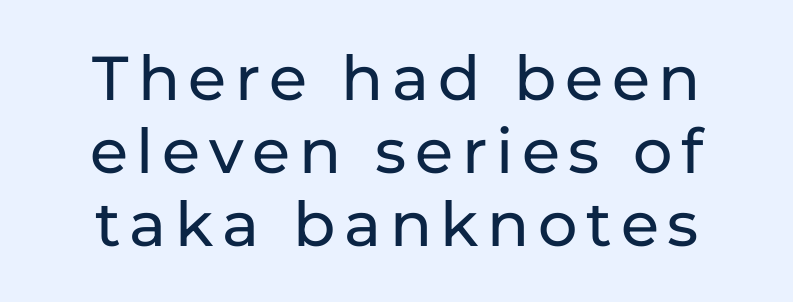
{"serif": "no", "italic": "no", "width": "normal", "stroke_contrast": "low", "x_height": "medium", "monospaced": "no", "underline": "no", "line_spacing_ratio": 1.18, "glyph_px": 62}
